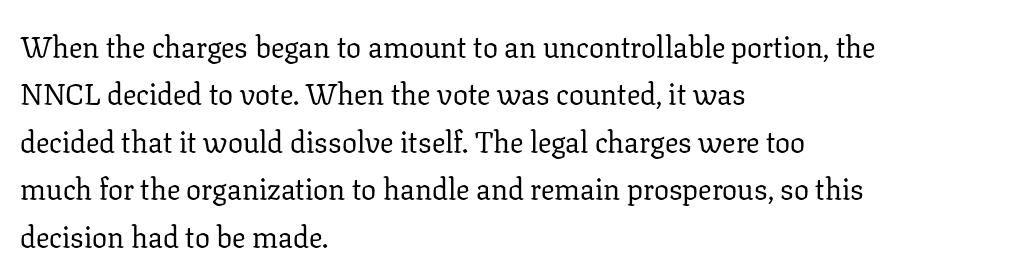
The image shows 30 px regular-weight serif type, upright; set left-aligned, normal line spacing (1.58x), normal letter spacing, not underlined; low stroke contrast and a medium x-height.
